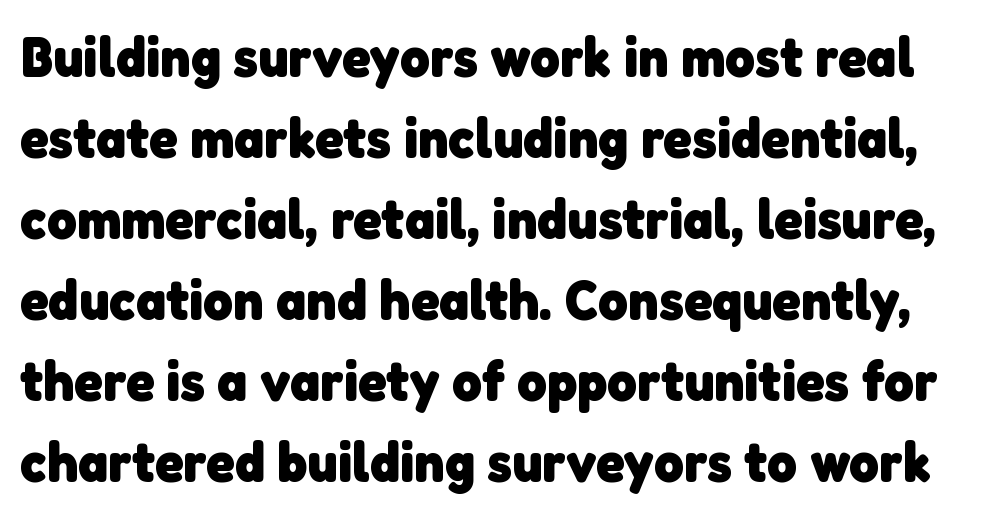
{"serif": "no", "bold": "yes", "weight": "heavy", "width": "normal", "stroke_contrast": "low", "x_height": "medium", "monospaced": "no", "underline": "no", "line_spacing": "normal", "line_spacing_ratio": 1.42, "letter_spacing": "normal", "letter_spacing_em": 0.0, "glyph_px": 57}
